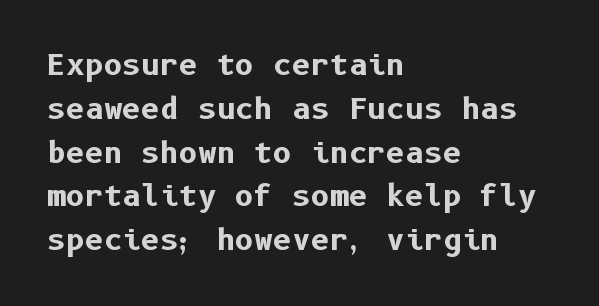
{"serif": "no", "italic": "no", "bold": "yes", "weight": "bold", "width": "normal", "stroke_contrast": "low", "x_height": "medium", "underline": "no", "align": "left", "line_spacing": "normal", "line_spacing_ratio": 1.51, "letter_spacing": "normal", "letter_spacing_em": 0.0, "glyph_px": 29}
